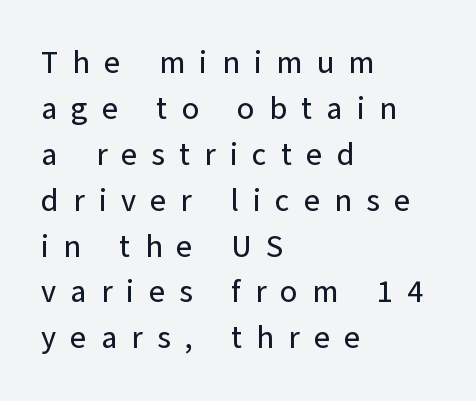
These lines are composed in type without serifs. Teacher's note: observe the even left margin — that is flush-left alignment. These lines have a slow, spaced-out rhythm from letter to letter. Every character sits straight up, as roman type does. Character widths vary here, with narrow letters taking less room than wide ones. Leading: standard.
